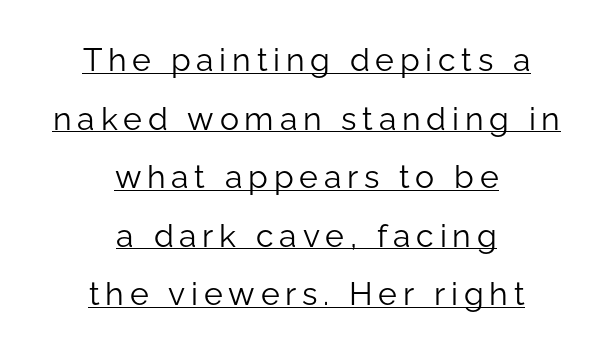
Tall strokes in this sample are plumb rather than angled. This is sans-serif lettering, the kind often seen on screens and signage. Weight: not bold — regular or lighter. Underlining? Definitely there. Spacing verdict: proportional, widths tailored to each character.
